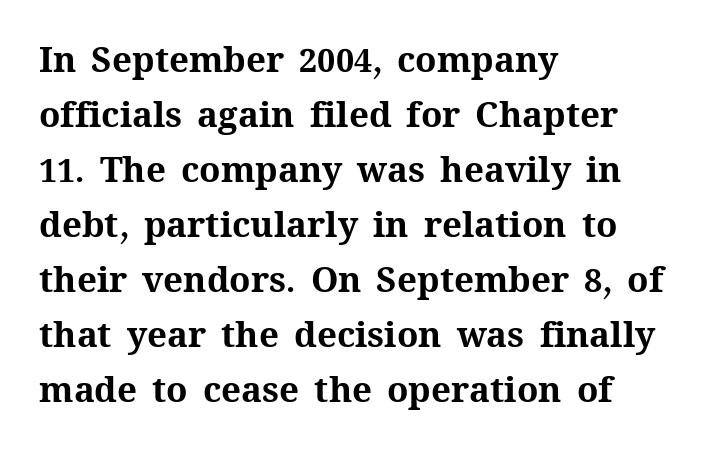
The image shows 35 px bold type, upright; set left-aligned, normal line spacing (1.57x), normal letter spacing, not underlined; medium stroke contrast and a medium x-height.
